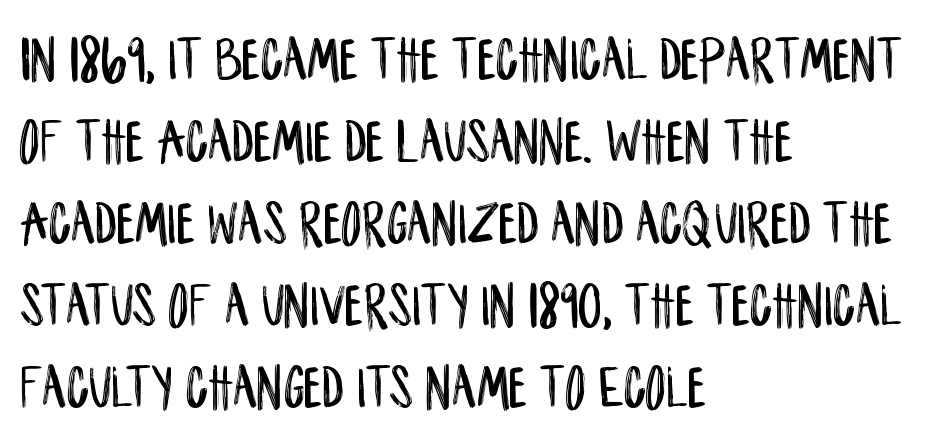
The image shows 64 px condensed sans-serif type, upright; set left-aligned, normal line spacing (1.28x), normal letter spacing, not underlined; low stroke contrast and a large x-height.
